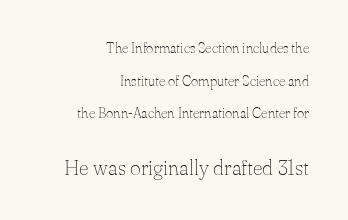
The image shows 21 px text type, upright; set right-aligned, loose line spacing (2.33x), normal letter spacing, not underlined; the second (bottom) block is 1.5x larger.
